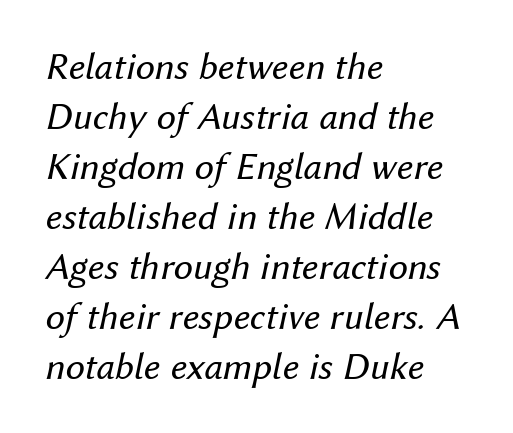
{"italic": "yes", "lean": "right", "slant_degrees": 12, "bold": "no", "weight": "regular", "width": "normal", "stroke_contrast": "medium", "x_height": "medium", "monospaced": "no", "underline": "no", "align": "left", "line_spacing": "normal", "line_spacing_ratio": 1.28, "letter_spacing": "normal", "letter_spacing_em": 0.0, "glyph_px": 39}
